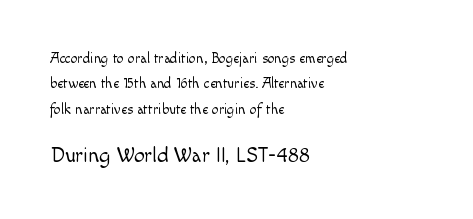
The image shows 21 px text type, upright; set left-aligned, line spacing 1.81x, normal letter spacing, not underlined; the second (bottom) block is 1.5x larger.
